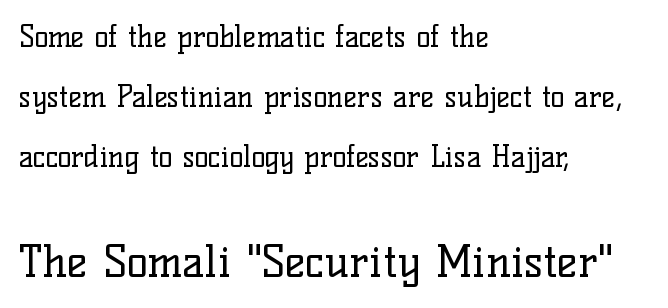
{"serif": "yes", "italic": "no", "bold": "no", "weight": "regular", "width": "normal", "stroke_contrast": "low", "x_height": "medium", "monospaced": "no", "underline": "no", "align": "left", "line_spacing": "loose", "line_spacing_ratio": 2.07, "letter_spacing": "normal", "letter_spacing_em": 0.0, "larger_block": "second", "size_ratio": 1.52, "glyph_px": 44}
